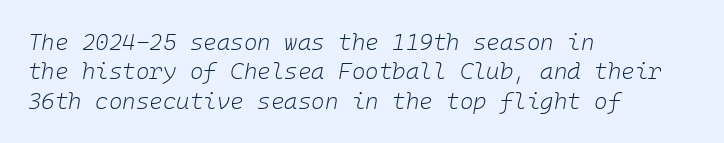
The image shows 23 px text type, italic (leaning right); set left-aligned, normal line spacing (1.28x), normal letter spacing, not underlined.
